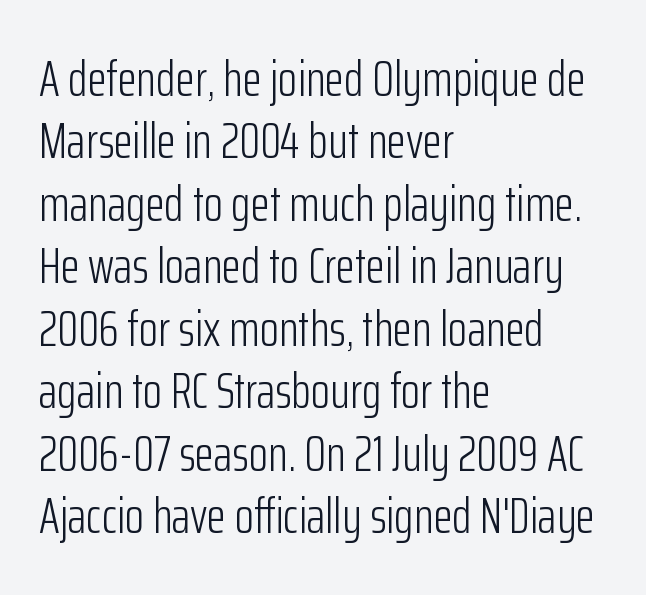
The typesetter chose a ragged-right arrangement here. The face used here is proportionally spaced, like ordinary book or web type. These glyphs show unthickened strokes, regular width or finer. The letterforms sit shoulder to shoulder at normal distance.
